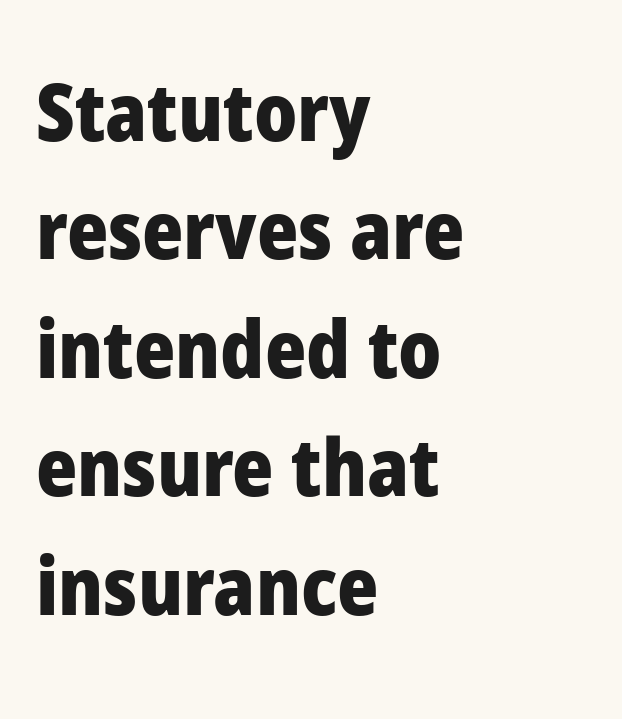
{"serif": "no", "italic": "no", "bold": "yes", "weight": "heavy", "width": "normal", "stroke_contrast": "low", "x_height": "medium", "monospaced": "no", "underline": "no", "align": "left", "line_spacing": "normal", "line_spacing_ratio": 1.5, "letter_spacing": "normal", "letter_spacing_em": 0.0, "glyph_px": 79}
